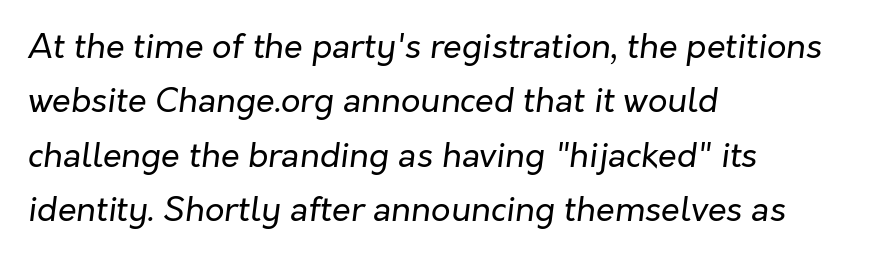
{"italic": "yes", "lean": "right", "slant_degrees": 7, "bold": "no", "weight": "regular", "width": "normal", "stroke_contrast": "low", "x_height": "medium", "monospaced": "no", "underline": "no", "align": "left", "line_spacing": "normal", "line_spacing_ratio": 1.6, "letter_spacing": "normal", "letter_spacing_em": 0.0, "glyph_px": 34}
